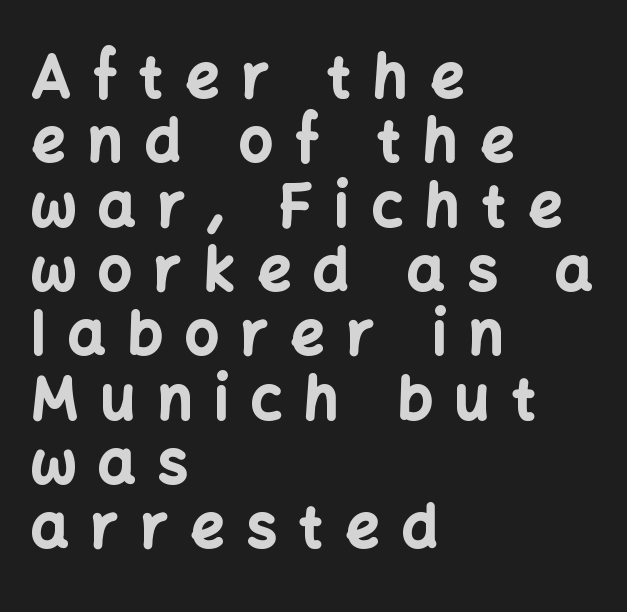
{"serif": "no", "italic": "no", "bold": "yes", "weight": "bold", "width": "normal", "stroke_contrast": "low", "x_height": "medium", "monospaced": "no", "underline": "no", "align": "left", "line_spacing": "tight", "line_spacing_ratio": 1.09, "letter_spacing": "wide", "letter_spacing_em": 0.38, "glyph_px": 59}
